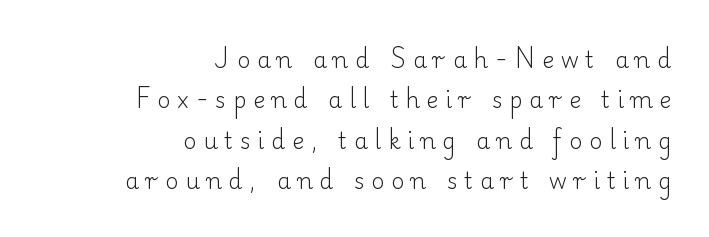
Q: Is the text bold? A: No.
Q: Is the text italic (slanted)? A: No, it is upright.
Q: Is the text underlined? A: No.
Q: How is the paragraph aligned? A: Right-aligned.
Q: Is the spacing between letters normal or unusually wide? A: Unusually wide.
